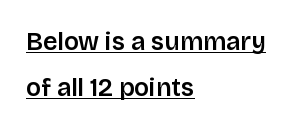
{"italic": "no", "underline": "yes", "align": "left", "line_spacing_ratio": 1.86, "letter_spacing": "normal", "letter_spacing_em": 0.0, "glyph_px": 25}
